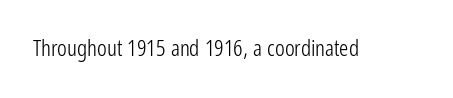
Q: Is the text bold? A: No.
Q: Is the text italic (slanted)? A: No, it is upright.
Q: Is the text underlined? A: No.
Q: Is the spacing between letters normal or unusually wide? A: Normal.
